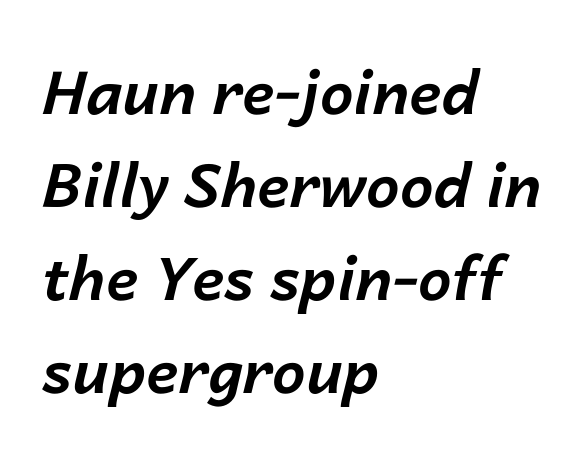
{"italic": "yes", "lean": "right", "slant_degrees": 14, "bold": "yes", "weight": "bold", "width": "normal", "stroke_contrast": "low", "x_height": "medium", "monospaced": "no", "underline": "no", "align": "left", "line_spacing": "normal", "line_spacing_ratio": 1.55, "letter_spacing": "normal", "letter_spacing_em": 0.0, "glyph_px": 60}
